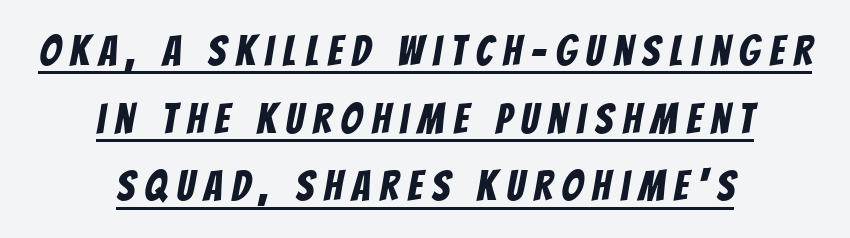
Q: Is the typeface a serif or a sans-serif typeface? A: Sans-serif.
Q: Is the text underlined? A: Yes.
Q: How is the paragraph aligned? A: Centered.
Q: Is the spacing between letters normal or unusually wide? A: Unusually wide.
Q: Is the spacing between lines tight, normal or loose? A: Normal.
Q: Width (condensed, normal, or wide)? A: Condensed.
Q: Stroke contrast? A: Low.
Q: x-height? A: Large.
Q: Monospaced? A: No.
